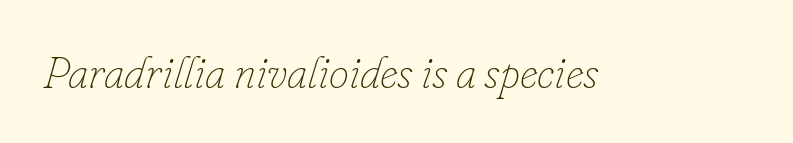
Q: Is the text bold? A: No.
Q: Is the text italic (slanted)? A: Yes, it leans right by about 16 degrees.
Q: Is the text underlined? A: No.
Q: Is the spacing between letters normal or unusually wide? A: Normal.
Q: Width (condensed, normal, or wide)? A: Normal.
Q: Stroke contrast? A: Low.
Q: x-height? A: Small.
Q: Monospaced? A: No.
